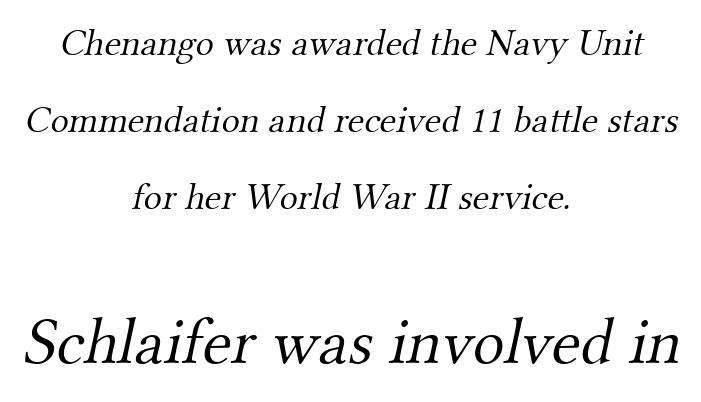
The image shows 66 px light serif type; set centered, loose line spacing (2.02x), normal letter spacing, not underlined; the second (bottom) block is 1.74x larger; medium stroke contrast and a small x-height.
